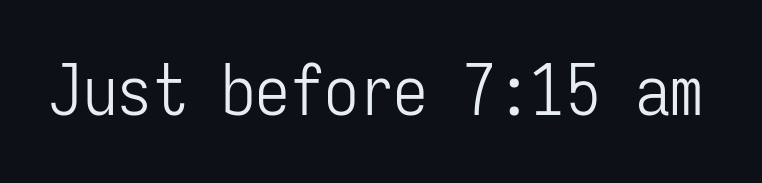
The image shows 69 px light, condensed sans-serif type, upright, monospaced; set normal letter spacing, not underlined; low stroke contrast and a medium x-height.
